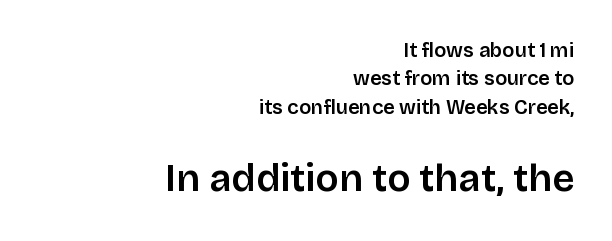
Small over large — that's the arrangement of the two blocks here. The rendering uses a moderate line-height, typical for paragraphs. The specimen reads as upright at a glance. How are the letters spaced? Ordinarily, with no added tracking. Each line ends at the same right margin while the left side varies.
